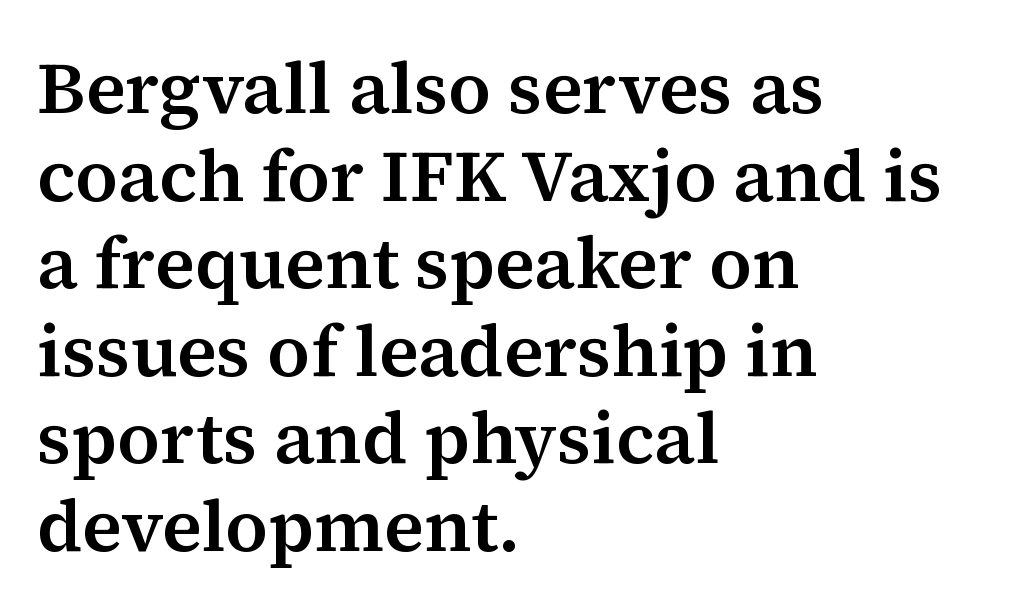
The image shows 73 px serif type, upright; set left-aligned, line spacing 1.2x, normal letter spacing, not underlined; medium stroke contrast and a medium x-height.
